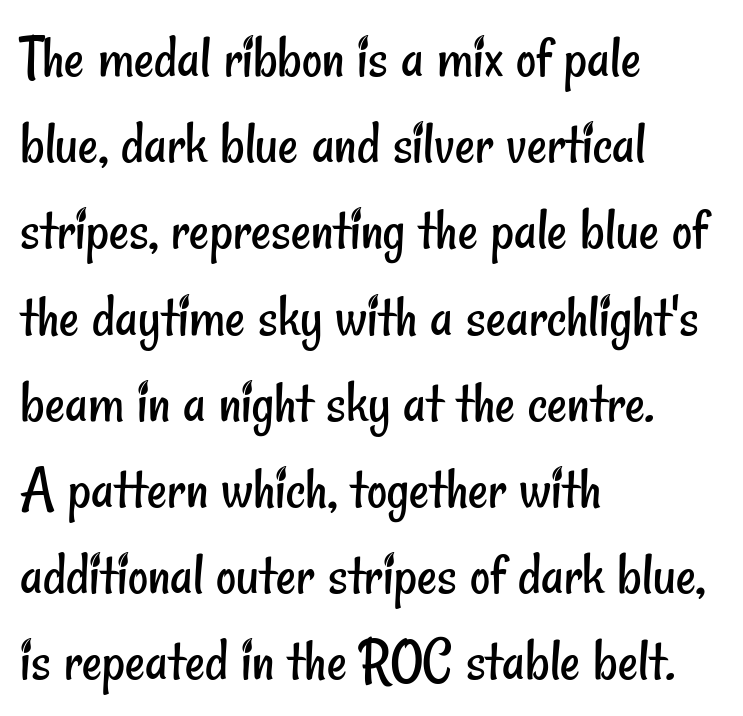
Q: Is the text bold? A: No.
Q: Is the typeface a serif or a sans-serif typeface? A: Sans-serif.
Q: Is the text underlined? A: No.
Q: How is the paragraph aligned? A: Left-aligned.
Q: Is the spacing between letters normal or unusually wide? A: Normal.
Q: Is the spacing between lines tight, normal or loose? A: Normal.
Q: Width (condensed, normal, or wide)? A: Condensed.
Q: Stroke contrast? A: Low.
Q: x-height? A: Small.
Q: Monospaced? A: No.
